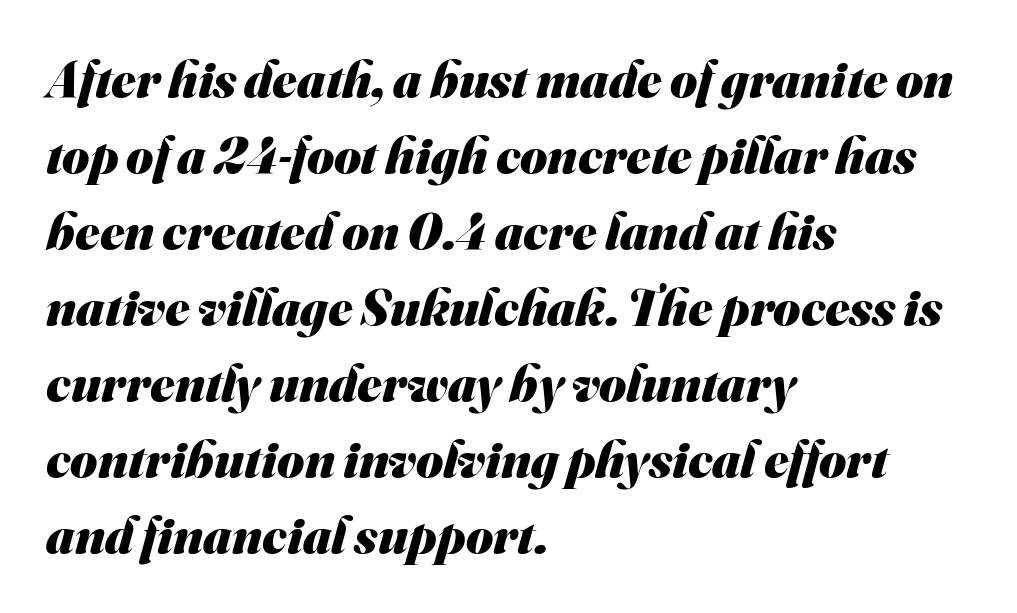
{"serif": "no", "bold": "yes", "weight": "heavy", "width": "normal", "stroke_contrast": "medium", "x_height": "small", "monospaced": "no", "underline": "no", "align": "left", "line_spacing": "normal", "line_spacing_ratio": 1.46, "letter_spacing": "normal", "letter_spacing_em": 0.0, "glyph_px": 52}
